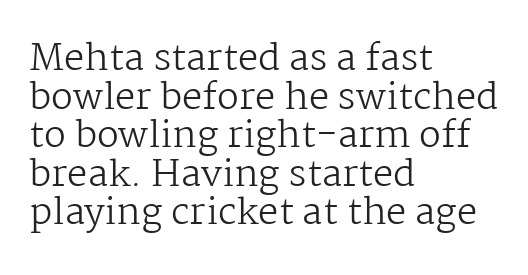
{"serif": "yes", "italic": "no", "bold": "no", "weight": "regular", "width": "normal", "stroke_contrast": "medium", "x_height": "medium", "monospaced": "no", "underline": "no", "align": "left", "line_spacing": "tight", "line_spacing_ratio": 1.07, "letter_spacing": "normal", "letter_spacing_em": 0.0, "glyph_px": 36}
